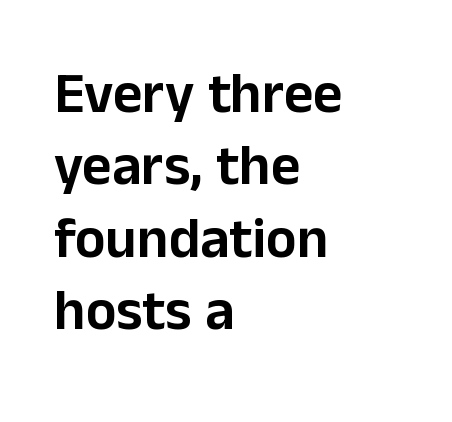
The image shows 57 px sans-serif type, upright; set left-aligned, normal line spacing (1.27x), normal letter spacing, not underlined; low stroke contrast and a medium x-height.
